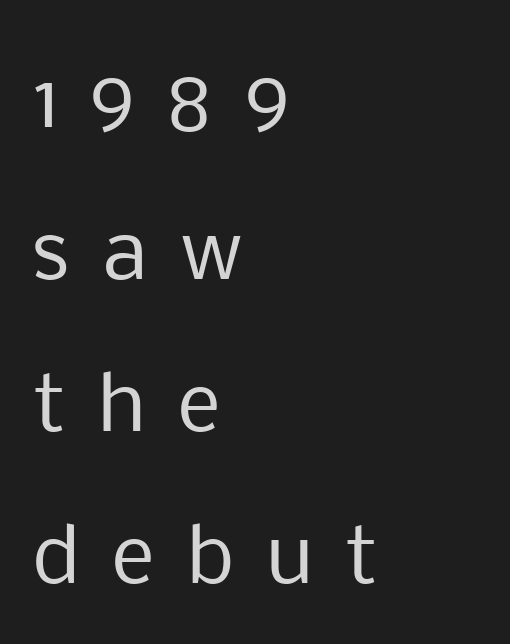
{"serif": "no", "italic": "no", "bold": "no", "weight": "regular", "width": "normal", "stroke_contrast": "low", "x_height": "medium", "monospaced": "no", "underline": "no", "align": "left", "line_spacing": "loose", "line_spacing_ratio": 2.0, "letter_spacing": "wide", "letter_spacing_em": 0.43, "glyph_px": 76}
